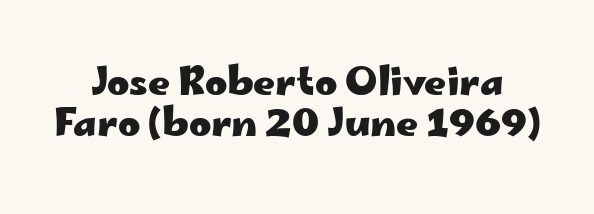
{"serif": "no", "italic": "no", "bold": "yes", "weight": "heavy", "width": "wide", "stroke_contrast": "low", "x_height": "small", "monospaced": "no", "underline": "no", "line_spacing": "tight", "line_spacing_ratio": 1.07, "letter_spacing": "normal", "letter_spacing_em": 0.0, "glyph_px": 38}
